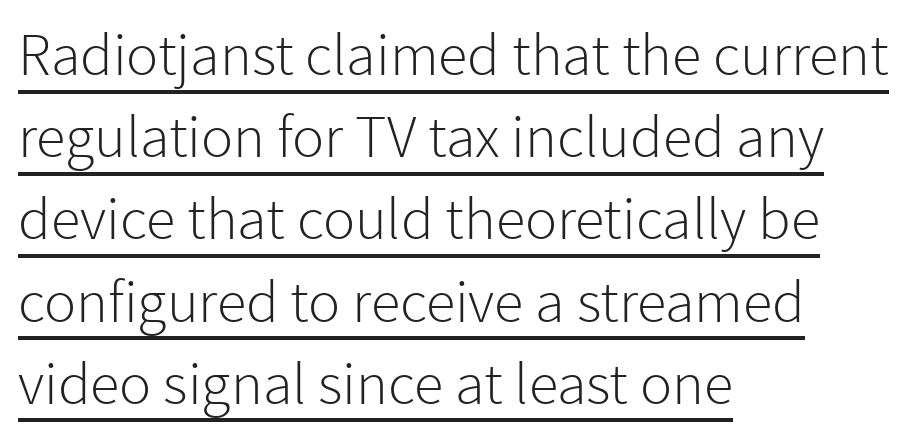
Q: Is the text bold? A: No.
Q: Is the text italic (slanted)? A: No, it is upright.
Q: Is the typeface a serif or a sans-serif typeface? A: Sans-serif.
Q: Is the text underlined? A: Yes.
Q: How is the paragraph aligned? A: Left-aligned.
Q: Is the spacing between letters normal or unusually wide? A: Normal.
Q: Is the spacing between lines tight, normal or loose? A: Normal.
Q: Width (condensed, normal, or wide)? A: Normal.
Q: Stroke contrast? A: Low.
Q: x-height? A: Medium.
Q: Monospaced? A: No.
